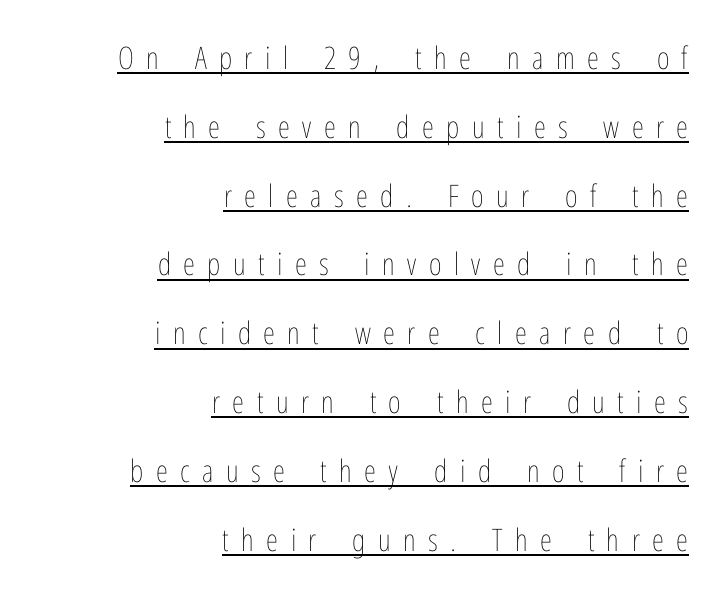
Q: Is the text bold? A: No.
Q: Is the text italic (slanted)? A: No, it is upright.
Q: Is the text underlined? A: Yes.
Q: How is the paragraph aligned? A: Right-aligned.
Q: Is the spacing between letters normal or unusually wide? A: Unusually wide.
Q: Is the spacing between lines tight, normal or loose? A: Loose.
Q: Width (condensed, normal, or wide)? A: Condensed.
Q: Stroke contrast? A: Low.
Q: x-height? A: Medium.
Q: Monospaced? A: No.
